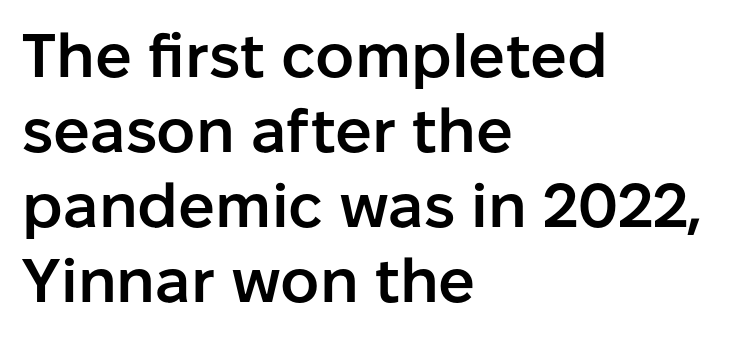
Q: Is the text bold? A: Semi-bold.
Q: Is the text italic (slanted)? A: No, it is upright.
Q: Is the typeface a serif or a sans-serif typeface? A: Sans-serif.
Q: Is the text underlined? A: No.
Q: How is the paragraph aligned? A: Left-aligned.
Q: Is the spacing between letters normal or unusually wide? A: Normal.
Q: Width (condensed, normal, or wide)? A: Normal.
Q: Stroke contrast? A: Low.
Q: x-height? A: Medium.
Q: Monospaced? A: No.
